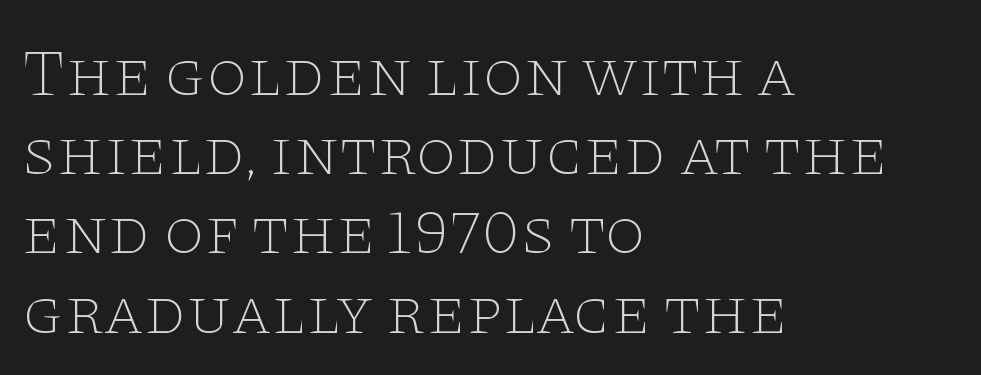
Q: Is the text bold? A: No.
Q: Is the text italic (slanted)? A: No, it is upright.
Q: Is the typeface a serif or a sans-serif typeface? A: Serif.
Q: Is the text underlined? A: No.
Q: How is the paragraph aligned? A: Left-aligned.
Q: Is the spacing between letters normal or unusually wide? A: Normal.
Q: Width (condensed, normal, or wide)? A: Wide.
Q: Stroke contrast? A: Low.
Q: x-height? A: Large.
Q: Monospaced? A: No.
